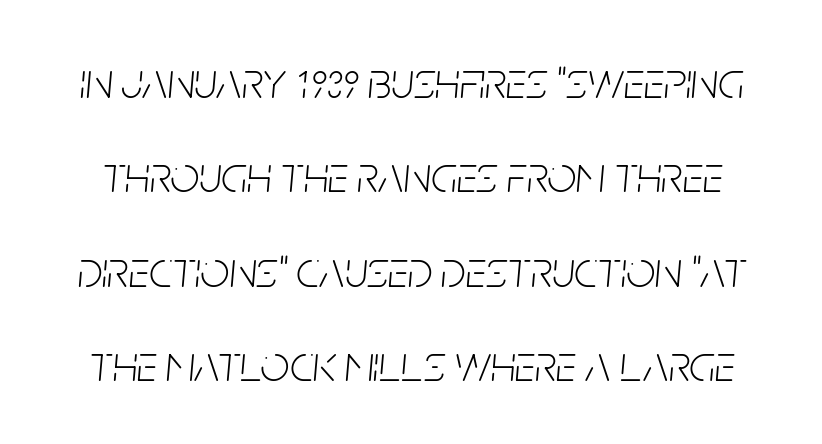
The image shows 51 px light, condensed type, italic (leaning right); set line spacing 1.85x, normal letter spacing, not underlined; low stroke contrast and a large x-height.
